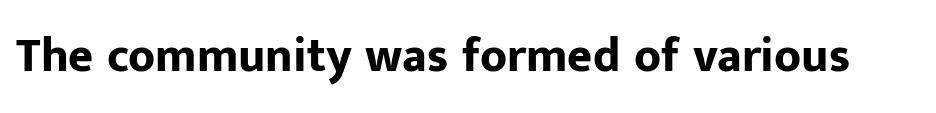
Letterform terminals end flat and unadorned throughout the passage. The gaps between neighbouring characters are ordinary and unremarkable. Each letter keeps its own natural width here, so spacing adapts to shape. Quick note: underline off. Heavy-handed strokes throughout: this text is bold. Posture: straight, roman, zero tilt.
